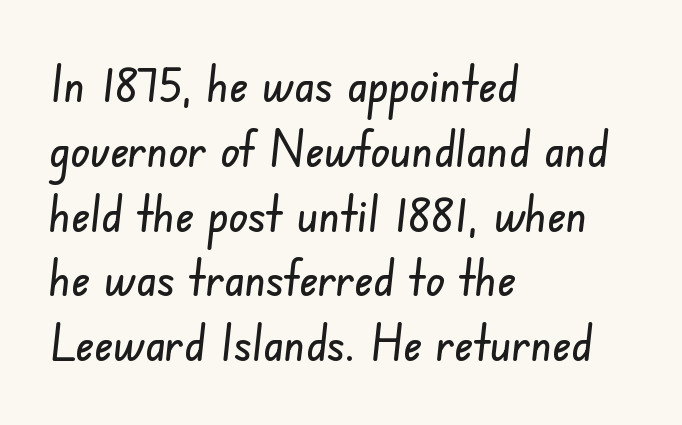
Q: Is the typeface a serif or a sans-serif typeface? A: Sans-serif.
Q: Is the text underlined? A: No.
Q: How is the paragraph aligned? A: Left-aligned.
Q: Is the spacing between letters normal or unusually wide? A: Normal.
Q: Is the spacing between lines tight, normal or loose? A: Normal.
Q: Width (condensed, normal, or wide)? A: Condensed.
Q: Stroke contrast? A: Low.
Q: x-height? A: Small.
Q: Monospaced? A: No.
